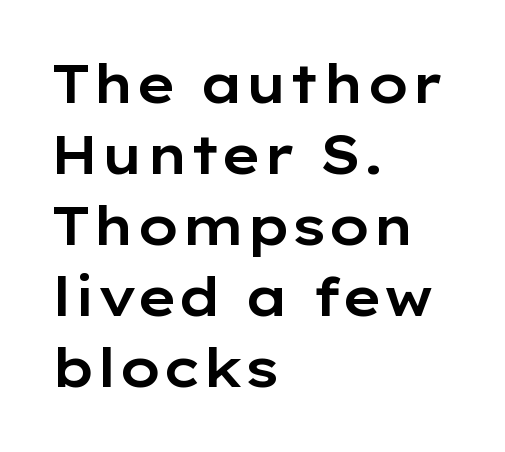
Q: Is the text italic (slanted)? A: No, it is upright.
Q: Is the typeface a serif or a sans-serif typeface? A: Sans-serif.
Q: Is the text underlined? A: No.
Q: How is the paragraph aligned? A: Left-aligned.
Q: Is the spacing between letters normal or unusually wide? A: Normal.
Q: Is the spacing between lines tight, normal or loose? A: Normal.
Q: Width (condensed, normal, or wide)? A: Wide.
Q: Stroke contrast? A: Low.
Q: x-height? A: Medium.
Q: Monospaced? A: No.
